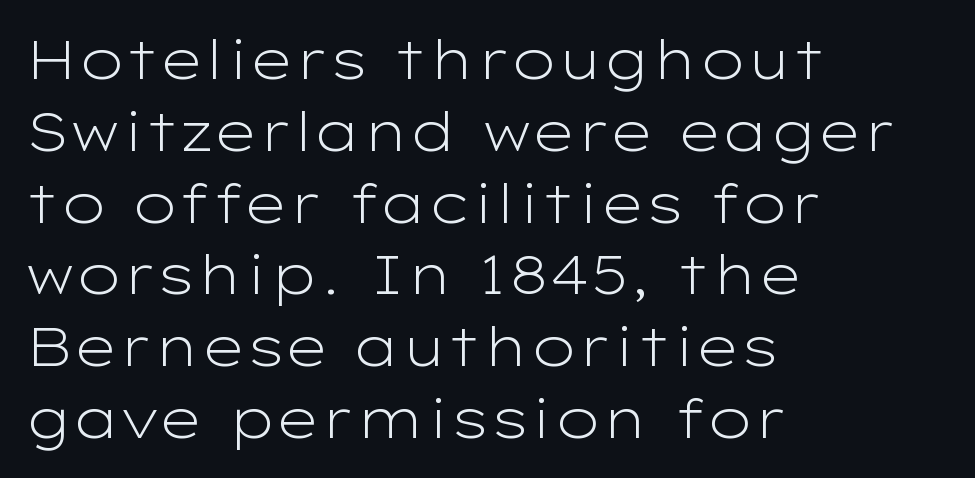
The image shows 54 px light, wide sans-serif type, upright; set left-aligned, normal line spacing (1.33x), normal letter spacing, not underlined; low stroke contrast and a medium x-height.
